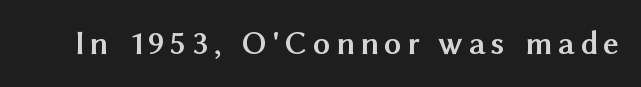
Look at the bottom of the vertical strokes: they stop flat, with no serifs. The string is rendered with underlining switched off. Typesetter's note: full bold, strokes at maximum text heaviness. When letters stand straight like this, we call the style roman or upright. Here the designer chose a conventional face with non-uniform glyph widths.
